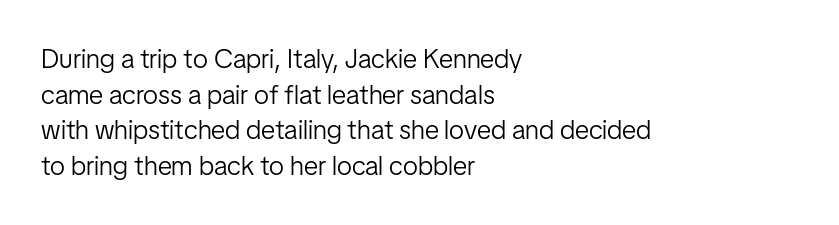
{"italic": "no", "bold": "no", "underline": "no", "align": "left", "line_spacing": "normal", "line_spacing_ratio": 1.32, "letter_spacing": "normal", "letter_spacing_em": 0.0, "glyph_px": 27}
